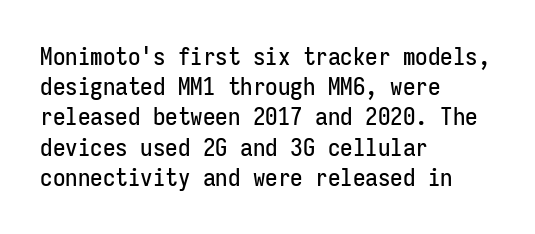
{"italic": "no", "underline": "no", "align": "left", "line_spacing_ratio": 1.21, "letter_spacing": "normal", "letter_spacing_em": 0.0, "glyph_px": 25}
